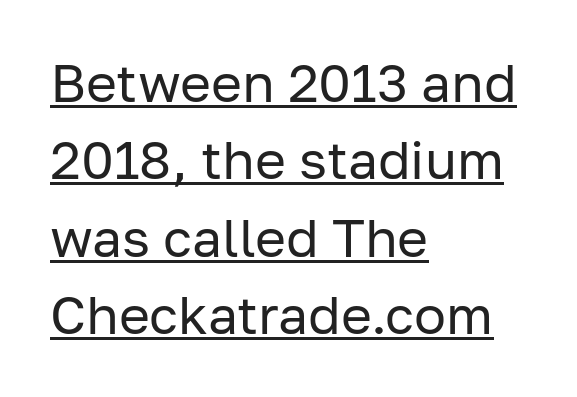
Q: Is the text bold? A: No.
Q: Is the text italic (slanted)? A: No, it is upright.
Q: Is the typeface a serif or a sans-serif typeface? A: Sans-serif.
Q: Is the text underlined? A: Yes.
Q: How is the paragraph aligned? A: Left-aligned.
Q: Is the spacing between letters normal or unusually wide? A: Normal.
Q: Is the spacing between lines tight, normal or loose? A: Normal.
Q: Width (condensed, normal, or wide)? A: Normal.
Q: Stroke contrast? A: Low.
Q: x-height? A: Medium.
Q: Monospaced? A: No.
